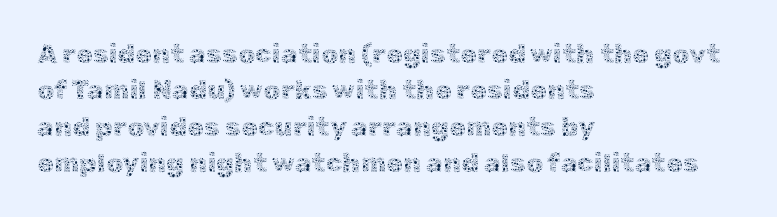
{"italic": "no", "bold": "no", "underline": "no", "align": "left", "line_spacing": "normal", "line_spacing_ratio": 1.35, "letter_spacing": "normal", "letter_spacing_em": 0.0, "glyph_px": 27}
